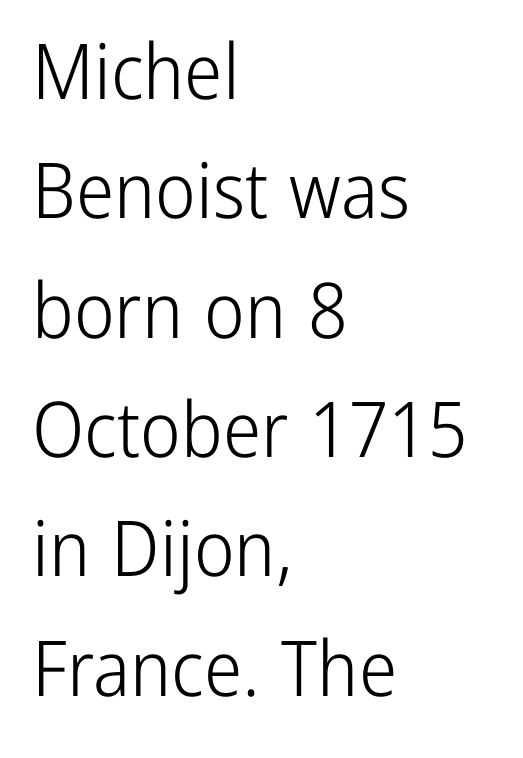
{"serif": "no", "italic": "no", "bold": "no", "weight": "light", "width": "condensed", "stroke_contrast": "low", "x_height": "medium", "monospaced": "no", "underline": "no", "align": "left", "line_spacing": "normal", "line_spacing_ratio": 1.55, "letter_spacing": "normal", "letter_spacing_em": 0.0, "glyph_px": 77}
